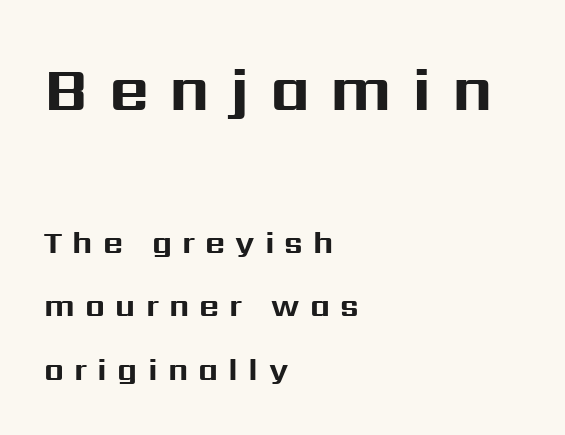
Q: Is the text bold? A: Yes.
Q: Is the text italic (slanted)? A: No, it is upright.
Q: Is the typeface a serif or a sans-serif typeface? A: Sans-serif.
Q: Is the text underlined? A: No.
Q: How is the paragraph aligned? A: Left-aligned.
Q: Is the spacing between letters normal or unusually wide? A: Unusually wide.
Q: Is the spacing between lines tight, normal or loose? A: Loose.
Q: Which block of text is set in a larger size, the first (top) or the second (bottom)? A: The first (top) one.
Q: Width (condensed, normal, or wide)? A: Normal.
Q: Stroke contrast? A: Medium.
Q: x-height? A: Medium.
Q: Monospaced? A: No.
